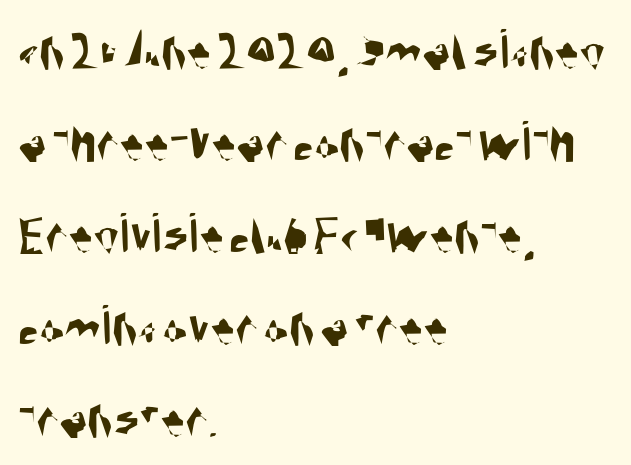
The image shows 59 px condensed sans-serif type; set left-aligned, normal line spacing (1.56x), normal letter spacing, not underlined; medium stroke contrast and a large x-height.
